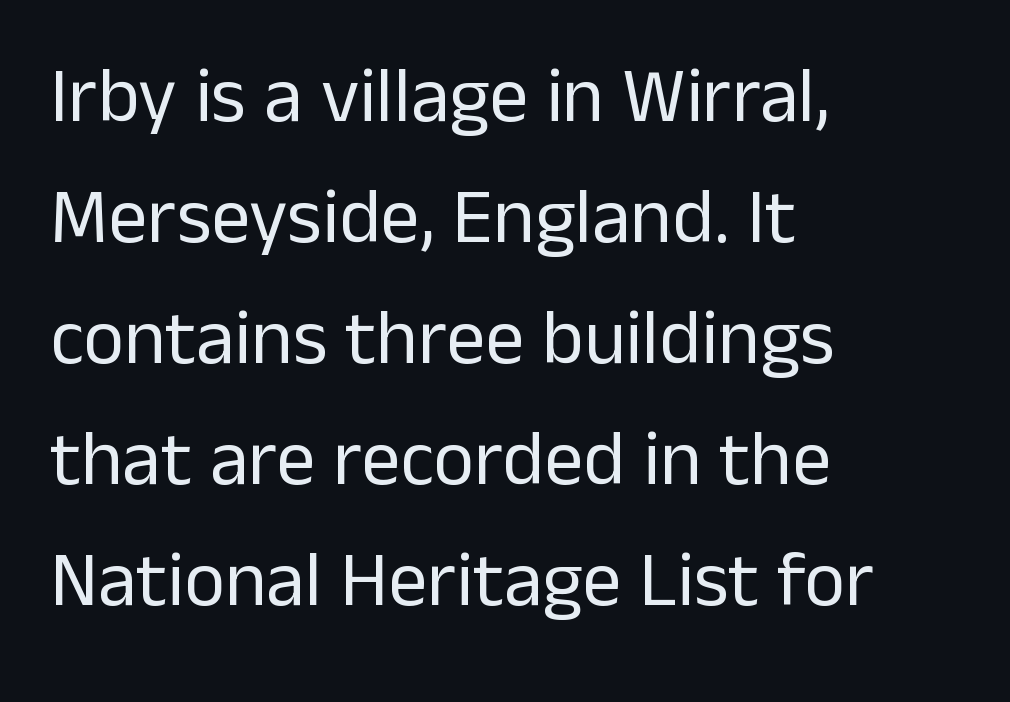
{"serif": "no", "italic": "no", "bold": "no", "weight": "regular", "width": "normal", "stroke_contrast": "low", "x_height": "medium", "monospaced": "no", "underline": "no", "align": "left", "line_spacing": "normal", "line_spacing_ratio": 1.55, "letter_spacing": "normal", "letter_spacing_em": 0.0, "glyph_px": 78}
